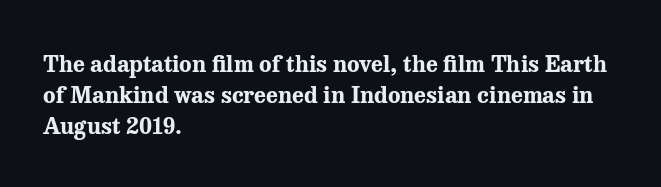
Q: Is the text bold? A: Yes.
Q: Is the text italic (slanted)? A: No, it is upright.
Q: Is the text underlined? A: No.
Q: How is the paragraph aligned? A: Left-aligned.
Q: Is the spacing between letters normal or unusually wide? A: Normal.
Q: Is the spacing between lines tight, normal or loose? A: Normal.
